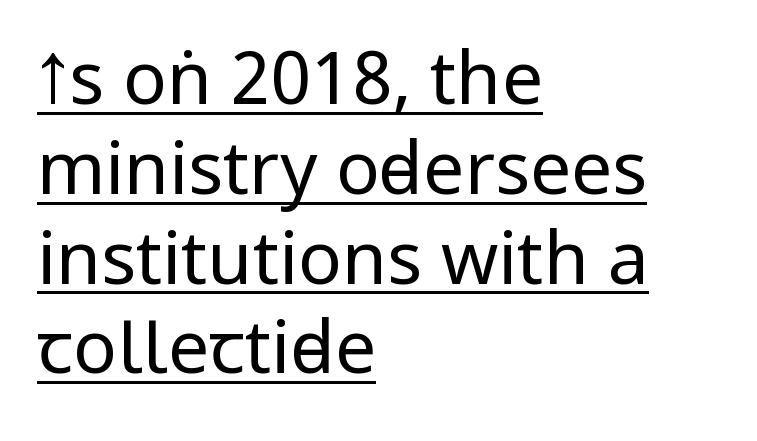
The image shows 73 px regular-weight, condensed sans-serif type, upright; set left-aligned, line spacing 1.23x, normal letter spacing, underlined; low stroke contrast.
